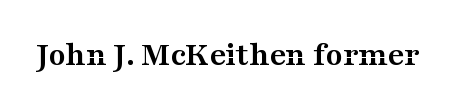
A typesetter would call this zero additional tracking. Does the lettering tilt? It doesn't — this is upright. The text was rendered using a seriffed face with decorative stroke endings. I'd describe the lettering as bold — thick and assertive. Descenders are the only things crossing below the line. This sample has the flowing, uneven cadence of proportional lettering.
